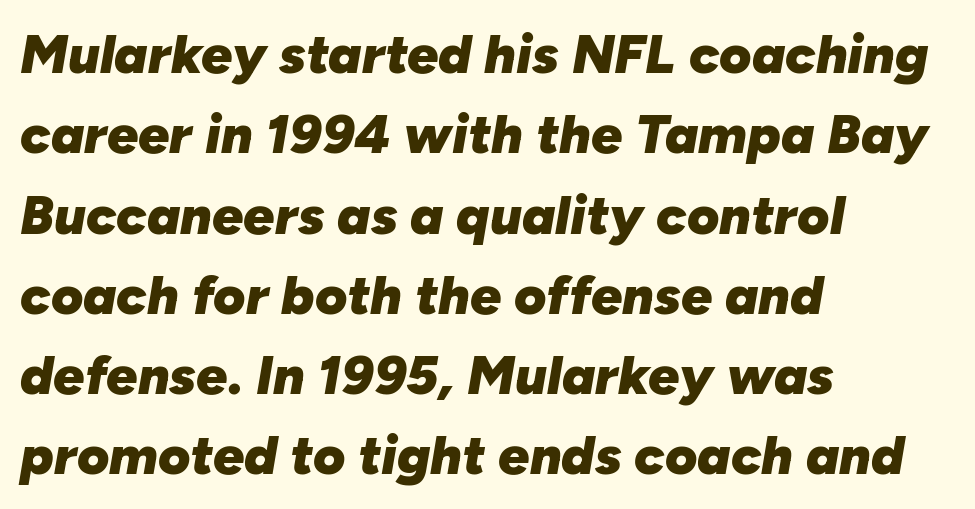
Q: Is the text bold? A: Yes.
Q: Is the text italic (slanted)? A: Yes, it leans right by about 10 degrees.
Q: Is the text underlined? A: No.
Q: How is the paragraph aligned? A: Left-aligned.
Q: Is the spacing between letters normal or unusually wide? A: Normal.
Q: Is the spacing between lines tight, normal or loose? A: Normal.
Q: Width (condensed, normal, or wide)? A: Normal.
Q: Stroke contrast? A: Low.
Q: x-height? A: Medium.
Q: Monospaced? A: No.
